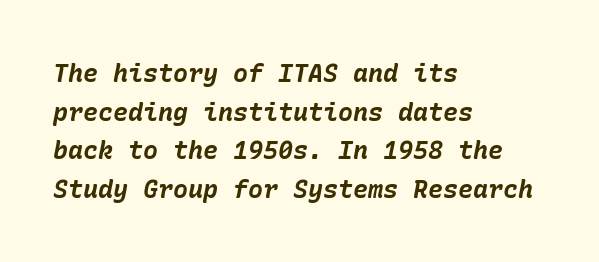
Q: Is the text bold? A: Yes.
Q: Is the text italic (slanted)? A: Yes, it leans right by about 10 degrees.
Q: Is the text underlined? A: No.
Q: How is the paragraph aligned? A: Left-aligned.
Q: Is the spacing between letters normal or unusually wide? A: Normal.
Q: Is the spacing between lines tight, normal or loose? A: Normal.
